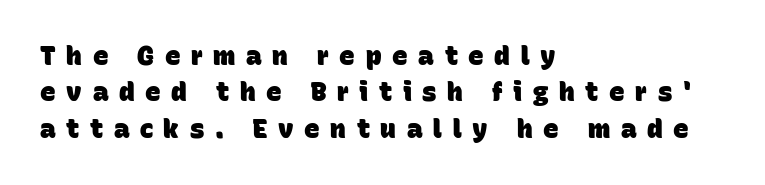
The image shows 26 px bold type; set left-aligned, normal line spacing (1.4x), unusually wide letter spacing (+0.41 em), not underlined.
